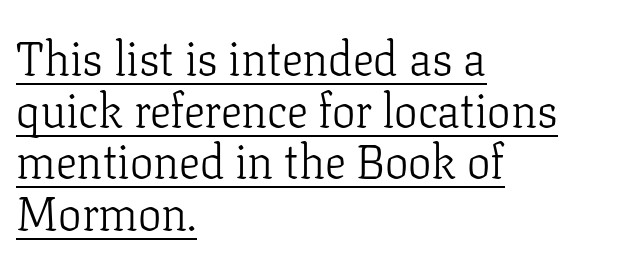
{"serif": "yes", "italic": "no", "bold": "no", "weight": "light", "width": "normal", "stroke_contrast": "low", "x_height": "medium", "monospaced": "no", "underline": "yes", "align": "left", "line_spacing": "tight", "line_spacing_ratio": 1.1, "letter_spacing": "normal", "letter_spacing_em": 0.0, "glyph_px": 47}
